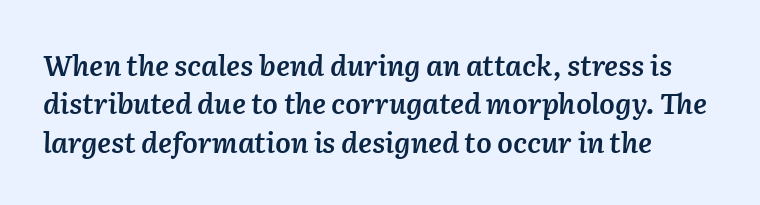
Q: Is the text bold? A: Semi-bold.
Q: Is the text italic (slanted)? A: Yes, it leans right by about 2 degrees.
Q: Is the text underlined? A: No.
Q: Is the spacing between letters normal or unusually wide? A: Normal.
Q: Is the spacing between lines tight, normal or loose? A: Normal.
Q: Width (condensed, normal, or wide)? A: Normal.
Q: Stroke contrast? A: Low.
Q: x-height? A: Medium.
Q: Monospaced? A: No.
